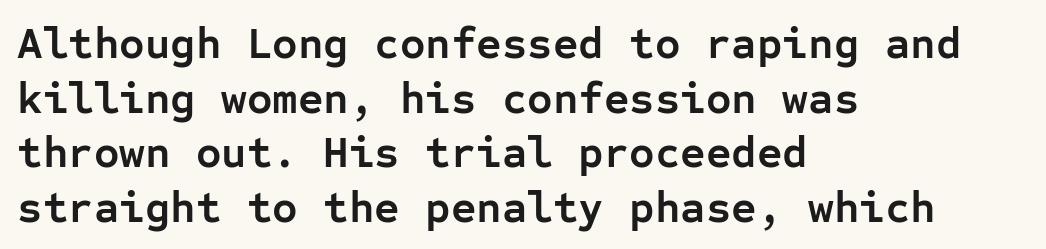
The letters carry no serifs — their stems end cleanly without finishing strokes. Do the letters lean? They stand straight. These lines are set flush left with a ragged right edge. This is heavy type, rendered in bold. The rendering uses typewriter-style spacing with identical character cells.
